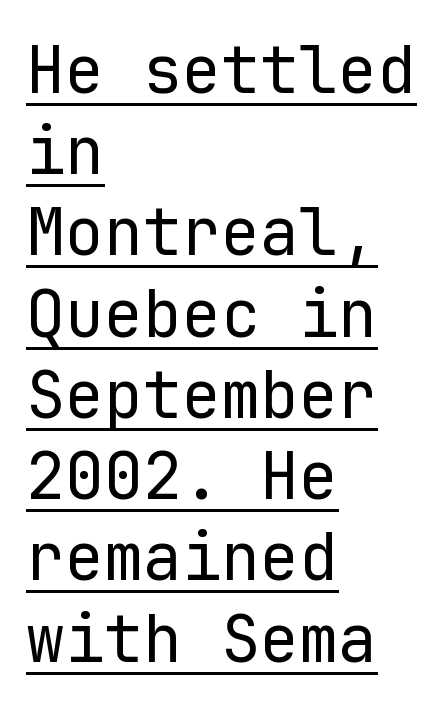
Q: Is the text bold? A: No.
Q: Is the text italic (slanted)? A: No, it is upright.
Q: Is the typeface a serif or a sans-serif typeface? A: Sans-serif.
Q: Is the text underlined? A: Yes.
Q: How is the paragraph aligned? A: Left-aligned.
Q: Is the spacing between letters normal or unusually wide? A: Normal.
Q: Is the spacing between lines tight, normal or loose? A: Normal.
Q: Width (condensed, normal, or wide)? A: Normal.
Q: Stroke contrast? A: Low.
Q: x-height? A: Medium.
Q: Monospaced? A: Yes.
